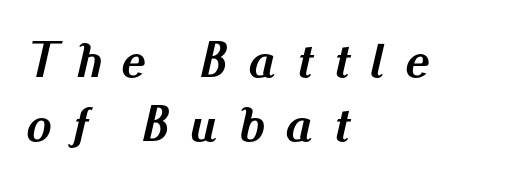
Q: Is the text bold? A: Yes.
Q: Is the text italic (slanted)? A: Yes, it leans right by about 13 degrees.
Q: Is the text underlined? A: No.
Q: How is the paragraph aligned? A: Left-aligned.
Q: Is the spacing between letters normal or unusually wide? A: Unusually wide.
Q: Is the spacing between lines tight, normal or loose? A: Normal.
Q: Width (condensed, normal, or wide)? A: Normal.
Q: Stroke contrast? A: Medium.
Q: x-height? A: Small.
Q: Monospaced? A: No.
